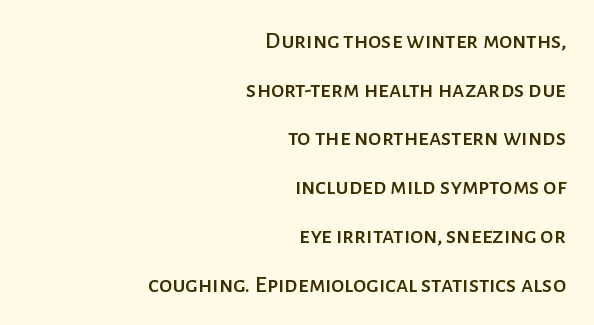
{"italic": "no", "underline": "no", "align": "right", "line_spacing": "loose", "line_spacing_ratio": 2.03, "letter_spacing": "normal", "letter_spacing_em": 0.0, "glyph_px": 24}
